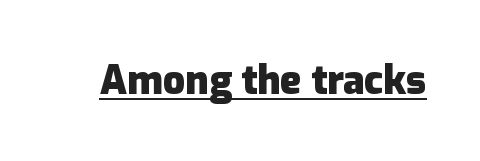
Q: Is the text bold? A: Yes.
Q: Is the text italic (slanted)? A: No, it is upright.
Q: Is the typeface a serif or a sans-serif typeface? A: Sans-serif.
Q: Is the text underlined? A: Yes.
Q: Is the spacing between letters normal or unusually wide? A: Normal.
Q: Width (condensed, normal, or wide)? A: Normal.
Q: Stroke contrast? A: Low.
Q: x-height? A: Medium.
Q: Monospaced? A: No.
